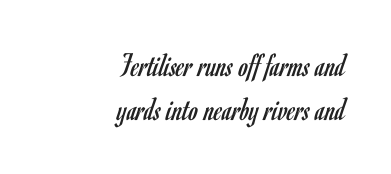
The rendering uses natural spacing where letterforms have individual widths. The passage shown is not bold in any degree. Note: no serifs on the glyphs. What stands out about the letter spacing? Nothing — it is the standard amount. Compared with a flush-left layout, this one pins lines to the opposite, right side.
